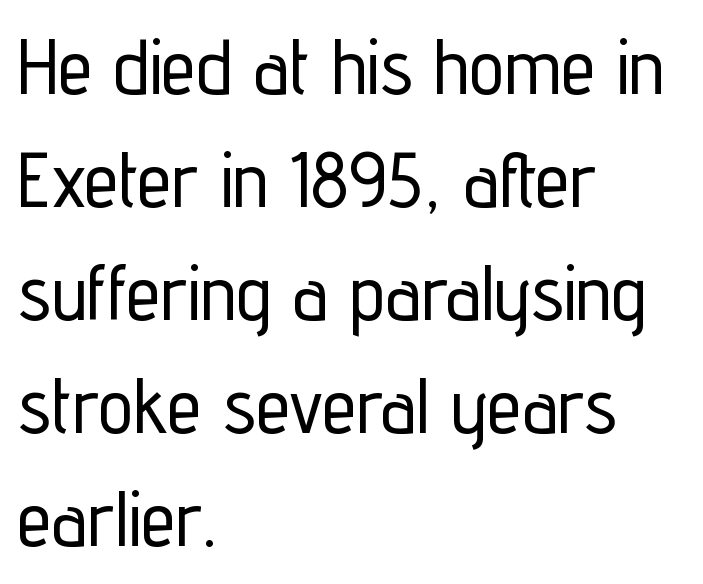
{"serif": "no", "italic": "no", "width": "condensed", "stroke_contrast": "low", "x_height": "medium", "monospaced": "no", "underline": "no", "align": "left", "line_spacing": "normal", "line_spacing_ratio": 1.45, "letter_spacing": "normal", "letter_spacing_em": 0.0, "glyph_px": 78}
